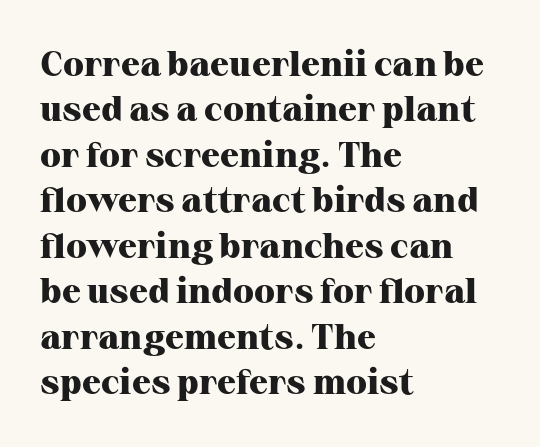
Q: Is the text bold? A: Yes.
Q: Is the text italic (slanted)? A: No, it is upright.
Q: Is the typeface a serif or a sans-serif typeface? A: Serif.
Q: Is the text underlined? A: No.
Q: How is the paragraph aligned? A: Left-aligned.
Q: Is the spacing between letters normal or unusually wide? A: Normal.
Q: Is the spacing between lines tight, normal or loose? A: Normal.
Q: Width (condensed, normal, or wide)? A: Normal.
Q: Stroke contrast? A: High.
Q: x-height? A: Medium.
Q: Monospaced? A: No.
